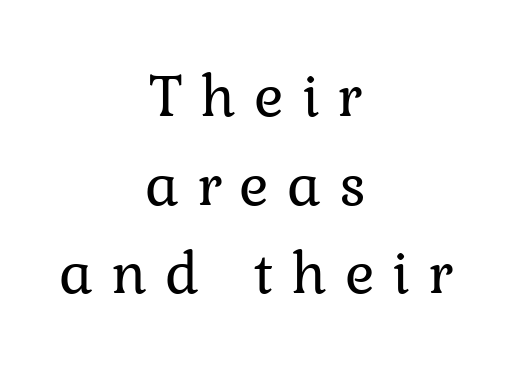
Underline: absent. This sample has the flowing, uneven cadence of proportional lettering. Style check: upright. The line texture is sparse and dotted thanks to wide tracking. Is the stroke heavy? The answer is a plain regular-or-lighter. In CSS terms this would be text-align: center.
